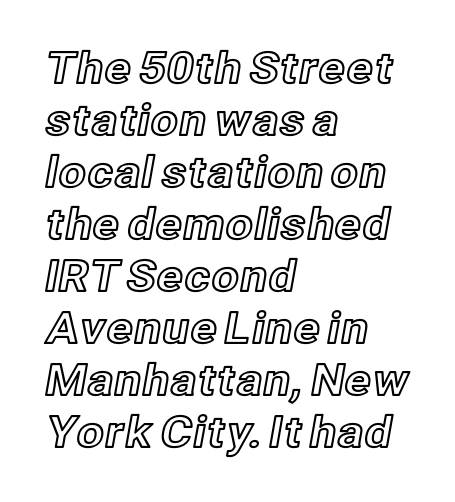
{"width": "normal", "x_height": "medium", "monospaced": "no", "underline": "no", "align": "left", "line_spacing_ratio": 1.21, "letter_spacing": "normal", "letter_spacing_em": 0.0, "glyph_px": 43}
